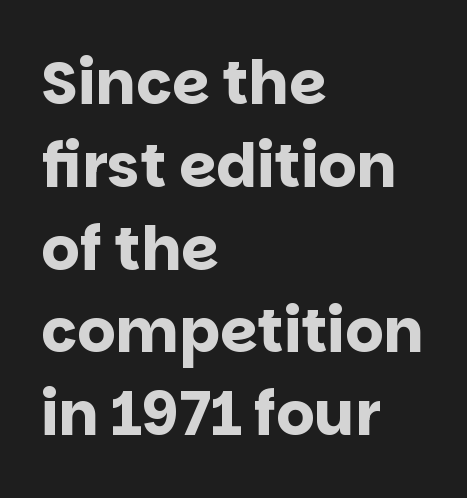
Does the leading feel generous? No, just average. Character widths vary here, with narrow letters taking less room than wide ones. Look at the stroke-to-counter ratio: heavy, a bold. The text was rendered using a sans face with plain stroke endings. Line beginnings align vertically; line endings do not. A typesetter would mark this as roman, not italic.
